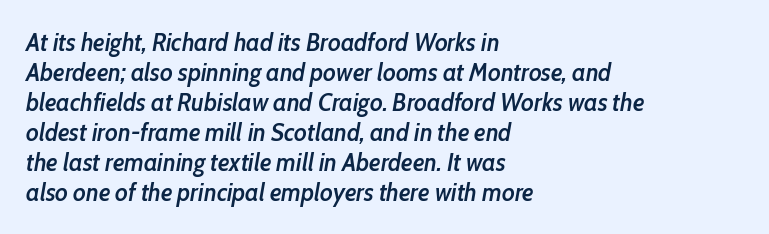
Q: Is the text bold? A: Semi-bold.
Q: Is the text italic (slanted)? A: Yes, it leans right by about 10 degrees.
Q: Is the text underlined? A: No.
Q: How is the paragraph aligned? A: Left-aligned.
Q: Is the spacing between letters normal or unusually wide? A: Normal.
